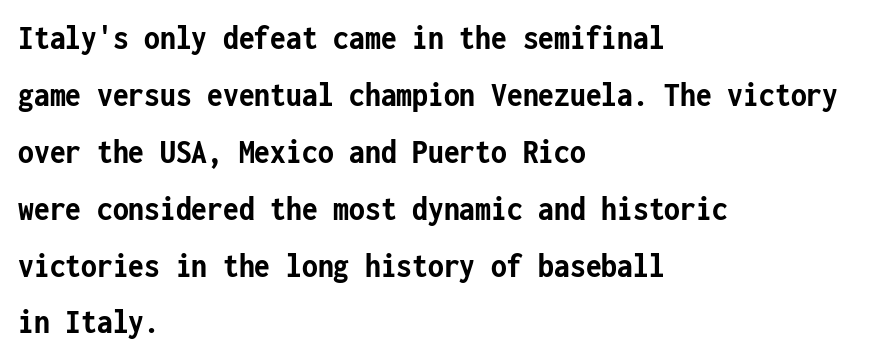
Q: Is the text bold? A: Yes.
Q: Is the text italic (slanted)? A: No, it is upright.
Q: Is the typeface a serif or a sans-serif typeface? A: Sans-serif.
Q: Is the text underlined? A: No.
Q: How is the paragraph aligned? A: Left-aligned.
Q: Is the spacing between letters normal or unusually wide? A: Normal.
Q: Is the spacing between lines tight, normal or loose? A: Normal.
Q: Width (condensed, normal, or wide)? A: Condensed.
Q: Stroke contrast? A: Low.
Q: x-height? A: Medium.
Q: Monospaced? A: Yes.
